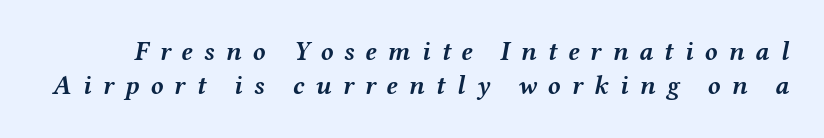
The image shows 26 px bold type, italic (leaning right); set normal line spacing (1.31x), unusually wide letter spacing (+0.43 em), not underlined.
